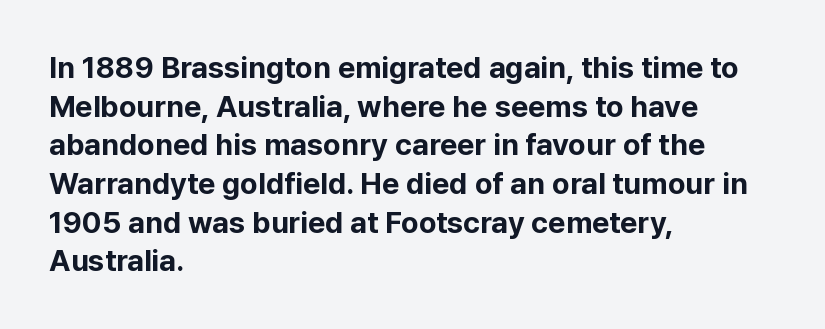
The image shows 30 px bold sans-serif type, upright; set left-aligned, normal line spacing (1.29x), normal letter spacing, not underlined; low stroke contrast and a medium x-height.
